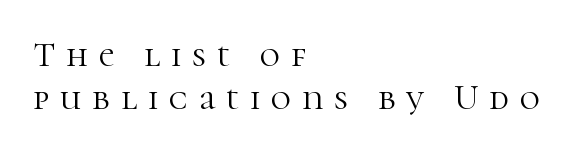
{"serif": "yes", "italic": "no", "bold": "no", "weight": "light", "width": "normal", "stroke_contrast": "high", "x_height": "medium", "monospaced": "no", "underline": "no", "align": "left", "line_spacing_ratio": 1.23, "letter_spacing": "wide", "letter_spacing_em": 0.31, "glyph_px": 35}
